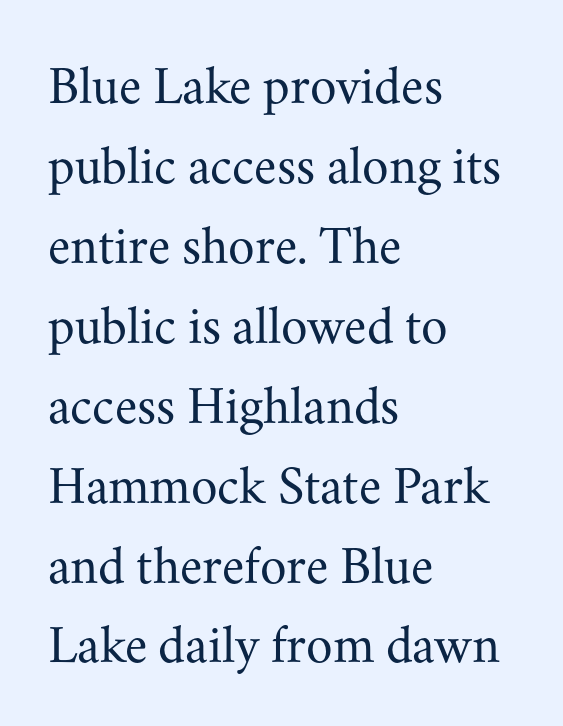
{"serif": "yes", "italic": "no", "bold": "no", "weight": "regular", "width": "normal", "stroke_contrast": "medium", "x_height": "small", "monospaced": "no", "underline": "no", "align": "left", "line_spacing": "normal", "line_spacing_ratio": 1.48, "letter_spacing": "normal", "letter_spacing_em": 0.0, "glyph_px": 54}
